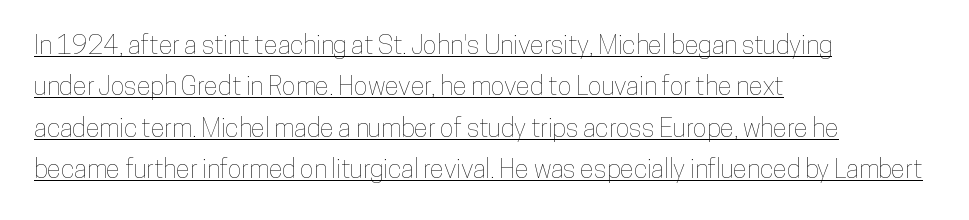
Q: Is the text italic (slanted)? A: No, it is upright.
Q: Is the text underlined? A: Yes.
Q: How is the paragraph aligned? A: Left-aligned.
Q: Is the spacing between letters normal or unusually wide? A: Normal.
Q: Is the spacing between lines tight, normal or loose? A: Normal.
